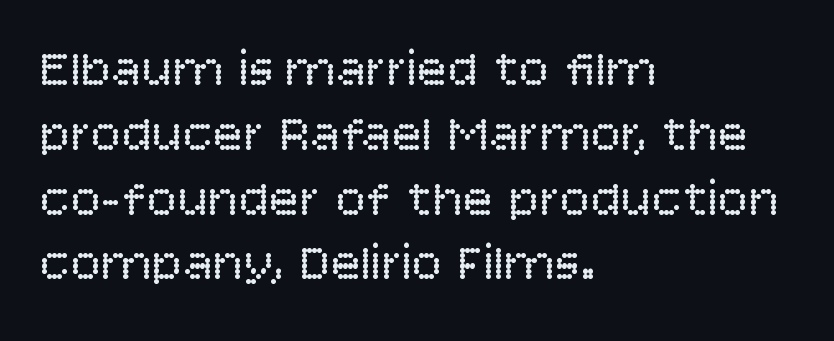
{"serif": "no", "italic": "no", "bold": "no", "weight": "regular", "width": "normal", "stroke_contrast": "low", "x_height": "large", "monospaced": "no", "underline": "no", "align": "left", "line_spacing": "normal", "line_spacing_ratio": 1.27, "letter_spacing": "normal", "letter_spacing_em": 0.0, "glyph_px": 51}
